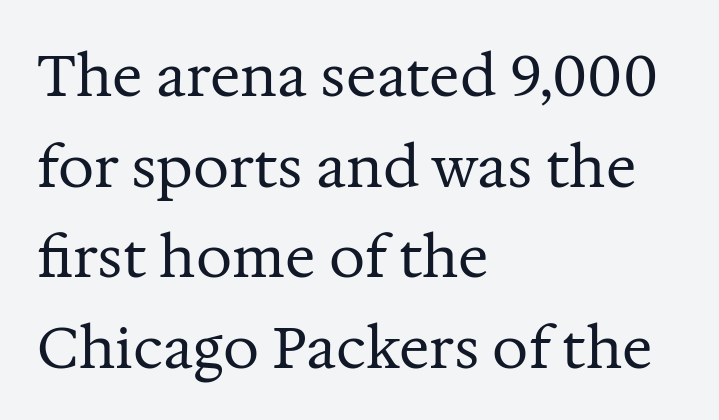
{"serif": "yes", "italic": "no", "bold": "no", "weight": "regular", "width": "normal", "stroke_contrast": "medium", "x_height": "medium", "monospaced": "no", "underline": "no", "align": "left", "line_spacing": "normal", "line_spacing_ratio": 1.59, "letter_spacing": "normal", "letter_spacing_em": 0.0, "glyph_px": 57}
